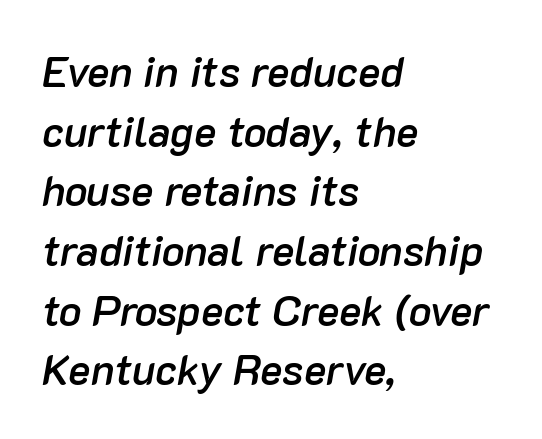
Q: Is the text bold? A: Semi-bold.
Q: Is the text italic (slanted)? A: Yes, it leans right by about 10 degrees.
Q: Is the text underlined? A: No.
Q: How is the paragraph aligned? A: Left-aligned.
Q: Is the spacing between letters normal or unusually wide? A: Normal.
Q: Is the spacing between lines tight, normal or loose? A: Normal.
Q: Width (condensed, normal, or wide)? A: Normal.
Q: Stroke contrast? A: Low.
Q: x-height? A: Medium.
Q: Monospaced? A: No.
